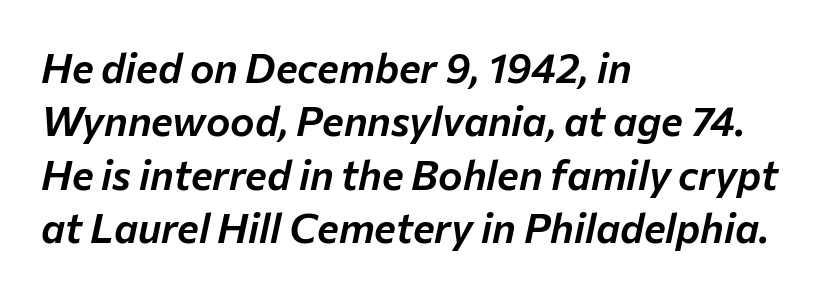
Q: Is the text italic (slanted)? A: Yes, it leans right by about 12 degrees.
Q: Is the text underlined? A: No.
Q: How is the paragraph aligned? A: Left-aligned.
Q: Is the spacing between letters normal or unusually wide? A: Normal.
Q: Is the spacing between lines tight, normal or loose? A: Normal.
Q: Width (condensed, normal, or wide)? A: Normal.
Q: Stroke contrast? A: Low.
Q: x-height? A: Medium.
Q: Monospaced? A: No.
